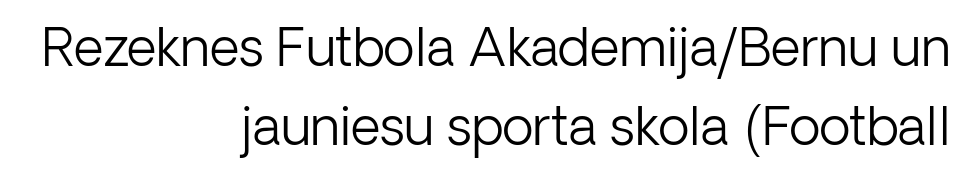
Rendered with straight, roman letterforms. Descenders hang freely into open space. This is not heavy type; no bold has been used. Proportional: the letters do not fall into vertical columns.
